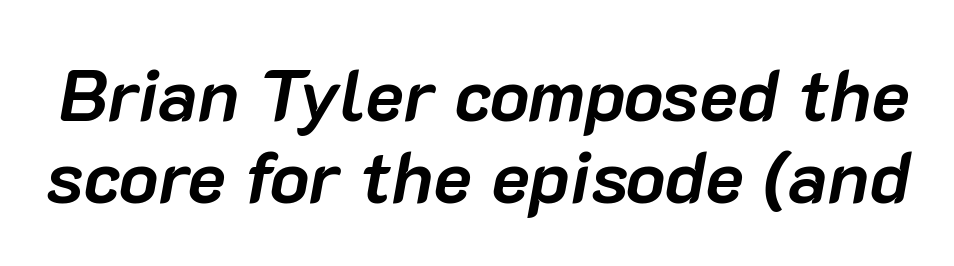
{"italic": "yes", "lean": "right", "slant_degrees": 10, "bold": "yes", "weight": "semibold", "width": "normal", "stroke_contrast": "low", "x_height": "medium", "monospaced": "no", "underline": "no", "line_spacing": "tight", "line_spacing_ratio": 1.12, "letter_spacing": "normal", "letter_spacing_em": 0.0, "glyph_px": 73}
